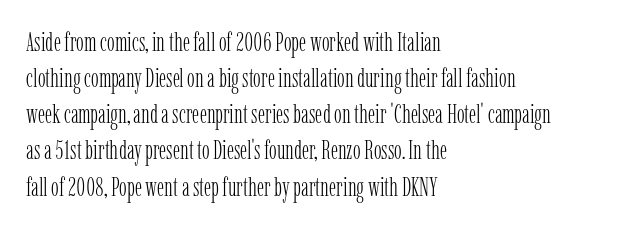
The image shows 26 px text type, upright; set left-aligned, normal line spacing (1.39x), normal letter spacing, not underlined.
